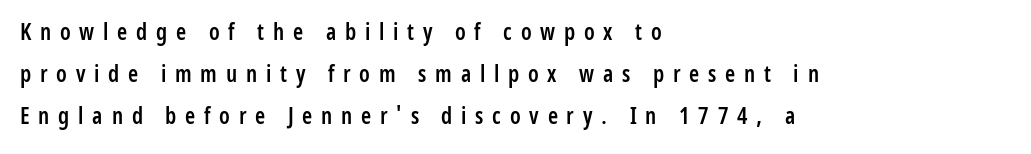
{"italic": "no", "bold": "semi", "underline": "no", "align": "left", "line_spacing_ratio": 1.83, "letter_spacing": "wide", "letter_spacing_em": 0.38, "glyph_px": 23}
